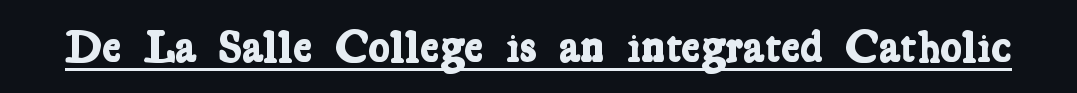
Q: Is the text bold? A: Yes.
Q: Is the typeface a serif or a sans-serif typeface? A: Serif.
Q: Is the text underlined? A: Yes.
Q: Is the spacing between letters normal or unusually wide? A: Normal.
Q: Width (condensed, normal, or wide)? A: Condensed.
Q: Stroke contrast? A: Low.
Q: x-height? A: Medium.
Q: Monospaced? A: No.
